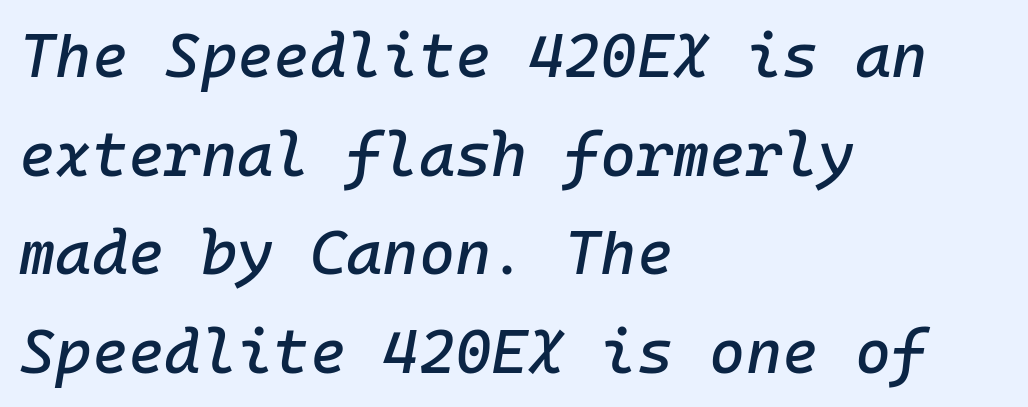
{"italic": "yes", "lean": "right", "slant_degrees": 10, "width": "normal", "stroke_contrast": "low", "x_height": "medium", "monospaced": "yes", "underline": "no", "align": "left", "line_spacing": "normal", "line_spacing_ratio": 1.59, "letter_spacing": "normal", "letter_spacing_em": 0.0, "glyph_px": 62}
